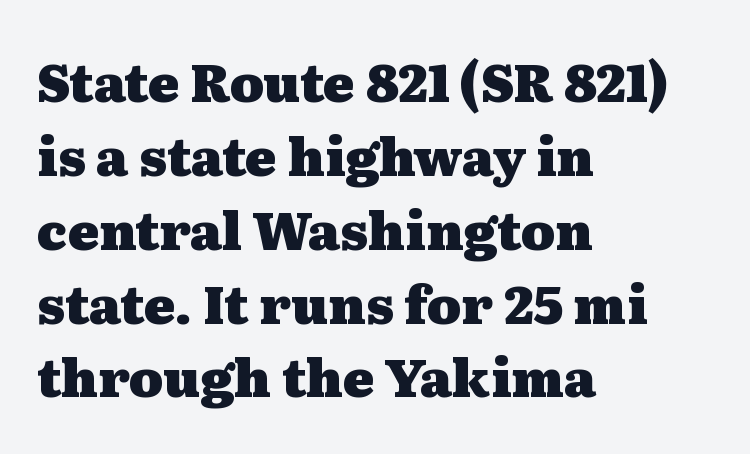
In terms of leading, this rendering sits right in the middle. Proportional: the letters do not fall into vertical columns. In terms of posture, this sample is upright. This rendering uses left alignment, leaving the right contour irregular.
